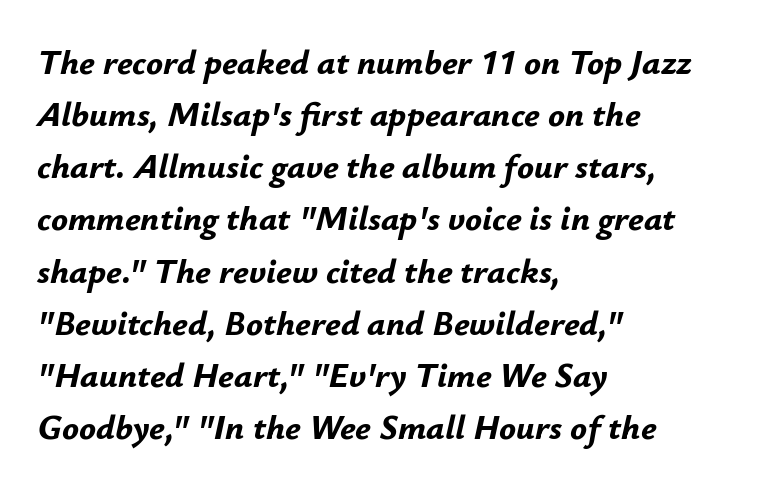
The image shows 35 px bold type, italic (leaning right); set left-aligned, normal line spacing (1.49x), normal letter spacing, not underlined; low stroke contrast and a small x-height.
